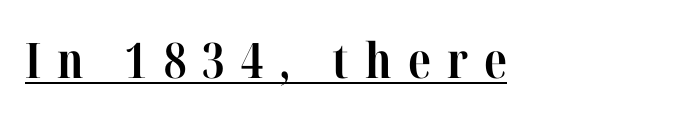
The image shows 49 px bold, condensed serif type, upright; set unusually wide letter spacing (+0.33 em), underlined; high stroke contrast and a medium x-height.
